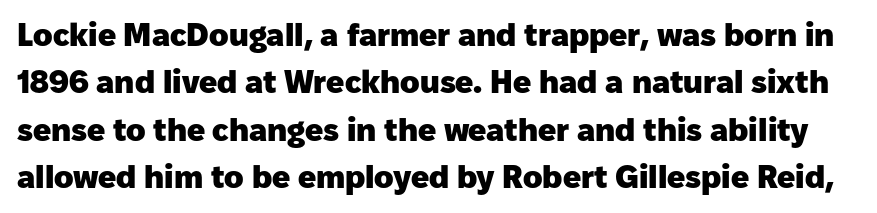
{"serif": "no", "italic": "no", "bold": "yes", "weight": "heavy", "width": "normal", "stroke_contrast": "low", "x_height": "medium", "monospaced": "no", "underline": "no", "line_spacing": "normal", "line_spacing_ratio": 1.48, "letter_spacing": "normal", "letter_spacing_em": 0.0, "glyph_px": 32}
